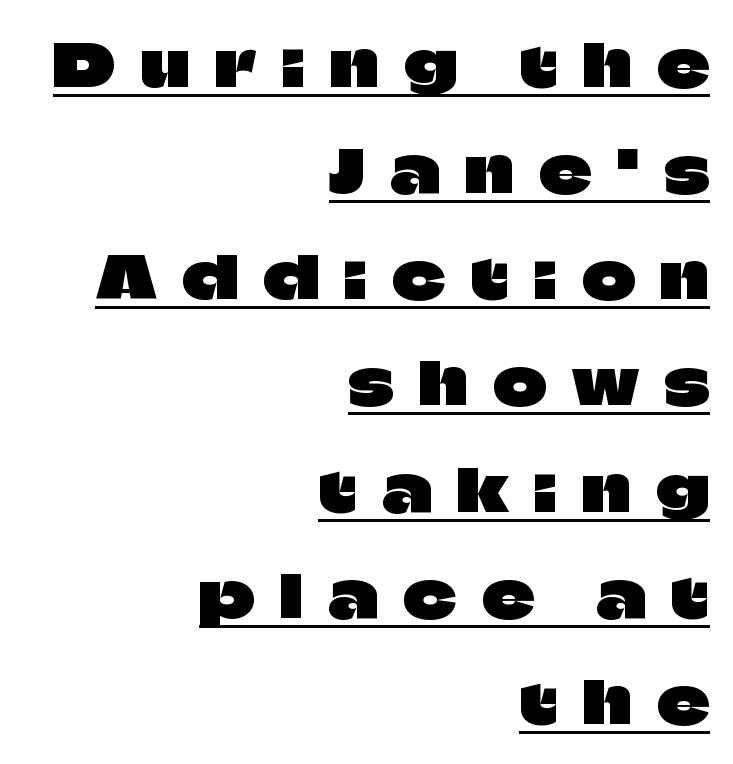
The image shows 58 px sans-serif type, upright; set right-aligned, line spacing 1.83x, unusually wide letter spacing (+0.44 em), underlined; low stroke contrast and a large x-height.
